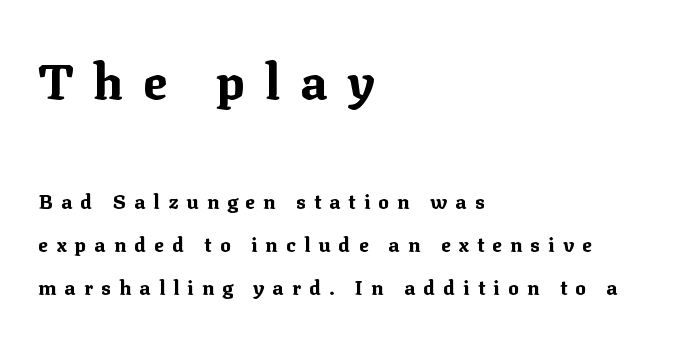
{"serif": "yes", "italic": "no", "bold": "yes", "weight": "bold", "width": "normal", "stroke_contrast": "medium", "x_height": "medium", "monospaced": "no", "underline": "no", "align": "left", "line_spacing": "loose", "line_spacing_ratio": 2.15, "letter_spacing": "wide", "letter_spacing_em": 0.41, "larger_block": "first", "size_ratio": 2.45, "glyph_px": 49}
